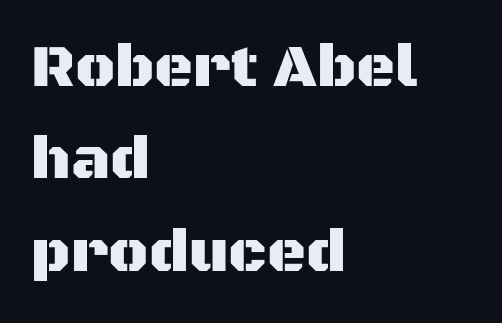
Q: Is the text italic (slanted)? A: No, it is upright.
Q: Is the typeface a serif or a sans-serif typeface? A: Sans-serif.
Q: Is the text underlined? A: No.
Q: How is the paragraph aligned? A: Left-aligned.
Q: Is the spacing between letters normal or unusually wide? A: Normal.
Q: Is the spacing between lines tight, normal or loose? A: Normal.
Q: Width (condensed, normal, or wide)? A: Normal.
Q: Stroke contrast? A: Medium.
Q: x-height? A: Large.
Q: Monospaced? A: No.
